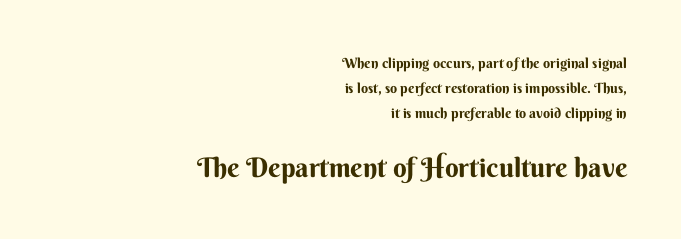
There is no visible air inserted between adjacent glyphs. Larger block? The one below; the one above is distinctly smaller. Ordinary non-slanted type is in use. Is the type bold? Yes — the strokes are clearly thick and heavy. The zone under the glyphs is completely vacant.
